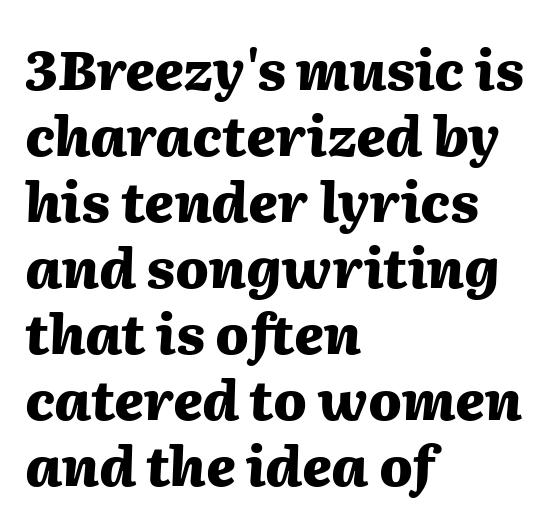
The image shows 55 px heavy type, italic (leaning right); set left-aligned, line spacing 1.2x, normal letter spacing, not underlined; medium stroke contrast and a medium x-height.
